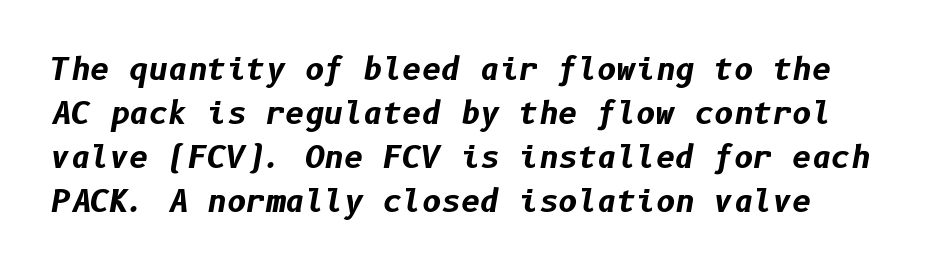
Chunky letters — that's bold for sure. In terms of letterspacing, this is plain default setting. Underline: absent. Summary of vertical rhythm: regular, with standard interline spacing. Does the lettering tilt? It does — this is italic.
